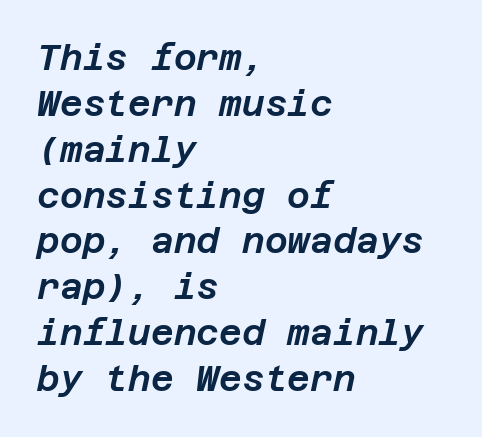
{"italic": "yes", "lean": "right", "slant_degrees": 12, "width": "normal", "stroke_contrast": "low", "x_height": "large", "underline": "no", "align": "left", "line_spacing": "normal", "line_spacing_ratio": 1.31, "letter_spacing": "normal", "letter_spacing_em": 0.0, "glyph_px": 35}
